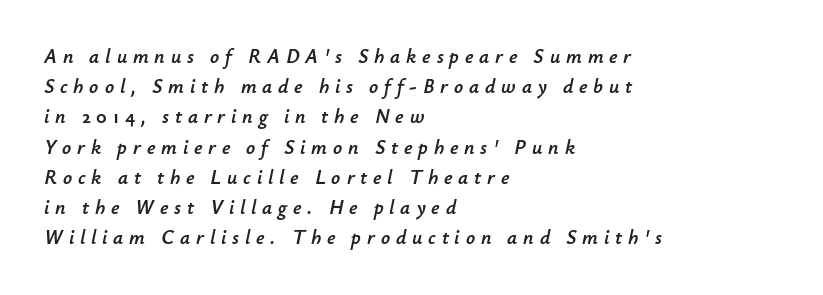
The image shows 20 px text type, italic (leaning right); set left-aligned, normal line spacing (1.51x), unusually wide letter spacing (+0.29 em), not underlined.
